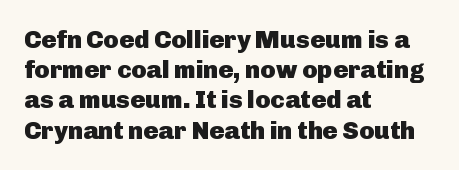
The passage shown is emphatically bold. The space directly below the letters is spotless. Tracking here is standard; glyphs follow each other at the usual distance. Where is the straight margin? On the left.
